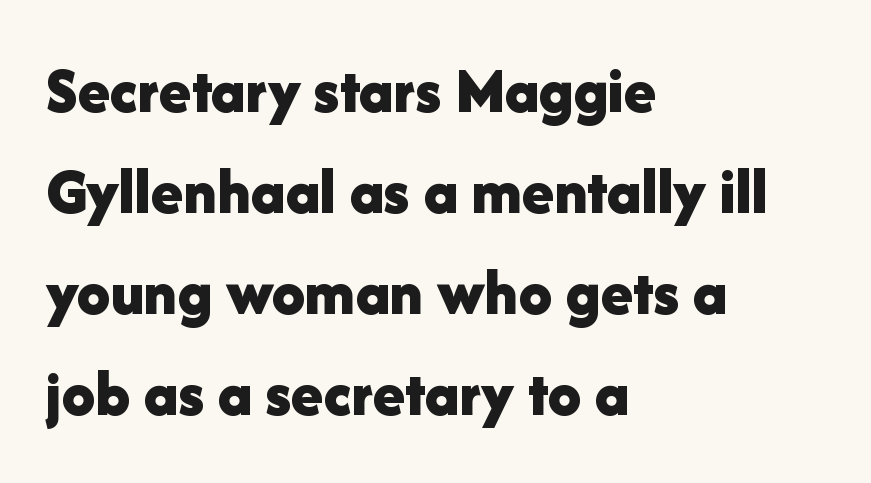
Q: Is the text bold? A: Yes.
Q: Is the text italic (slanted)? A: No, it is upright.
Q: Is the typeface a serif or a sans-serif typeface? A: Sans-serif.
Q: Is the text underlined? A: No.
Q: How is the paragraph aligned? A: Left-aligned.
Q: Is the spacing between letters normal or unusually wide? A: Normal.
Q: Is the spacing between lines tight, normal or loose? A: Normal.
Q: Width (condensed, normal, or wide)? A: Normal.
Q: Stroke contrast? A: Low.
Q: x-height? A: Medium.
Q: Monospaced? A: No.
